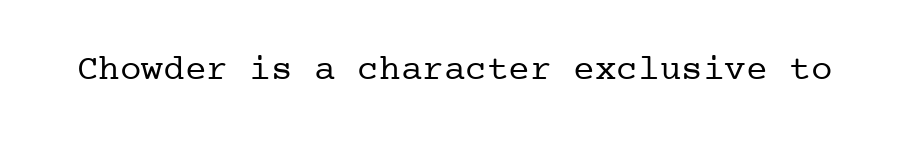
Q: Is the text bold? A: No.
Q: Is the text italic (slanted)? A: No, it is upright.
Q: Is the typeface a serif or a sans-serif typeface? A: Serif.
Q: Is the text underlined? A: No.
Q: Is the spacing between letters normal or unusually wide? A: Normal.
Q: Width (condensed, normal, or wide)? A: Normal.
Q: Stroke contrast? A: Low.
Q: x-height? A: Medium.
